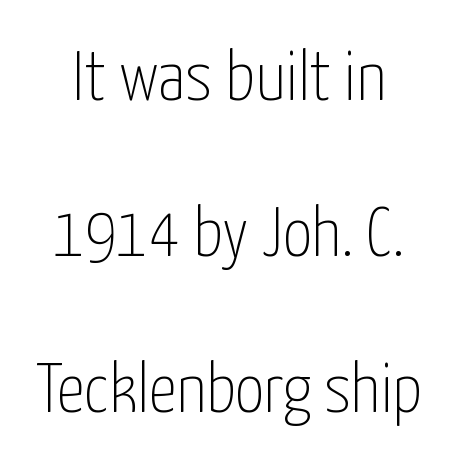
The weight would be labelled regular, book, light, or lighter still. The rendering uses natural spacing where letterforms have individual widths. A typesetter would mark this as roman, not italic. Unlike a traditional serif, this face leaves its strokes unadorned. This rendering features lettering with no underline. Look at the tracking — it's just the regular setting, nothing added.
